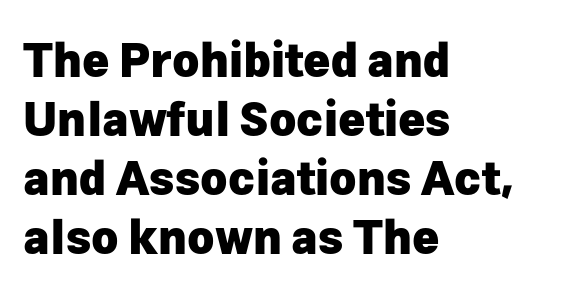
{"serif": "no", "italic": "no", "bold": "yes", "weight": "heavy", "width": "normal", "stroke_contrast": "low", "x_height": "medium", "monospaced": "no", "underline": "no", "align": "left", "line_spacing": "normal", "line_spacing_ratio": 1.28, "letter_spacing": "normal", "letter_spacing_em": 0.0, "glyph_px": 46}
